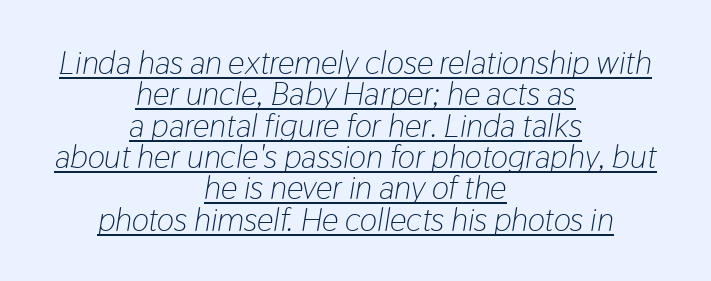
The image shows 33 px light, condensed type, italic (leaning right); set centered, tight line spacing (0.95x), normal letter spacing, underlined; low stroke contrast and a medium x-height.
